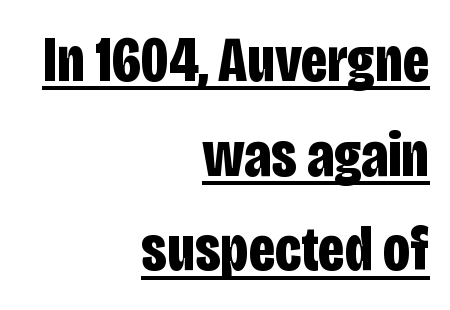
Q: Is the text bold? A: Yes.
Q: Is the text italic (slanted)? A: No, it is upright.
Q: Is the typeface a serif or a sans-serif typeface? A: Sans-serif.
Q: Is the text underlined? A: Yes.
Q: How is the paragraph aligned? A: Right-aligned.
Q: Is the spacing between letters normal or unusually wide? A: Normal.
Q: Is the spacing between lines tight, normal or loose? A: Normal.
Q: Width (condensed, normal, or wide)? A: Condensed.
Q: Stroke contrast? A: Low.
Q: x-height? A: Large.
Q: Monospaced? A: No.
